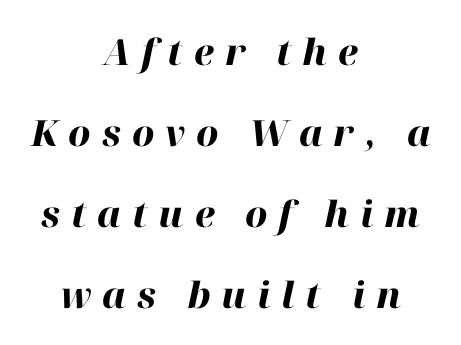
Is this a fixed-width face? No — the glyphs have proportional, varying widths. This rendering uses center alignment, leaving both contours irregular but symmetric. Looking at the ascenders, they clearly lean. The typesetting leans heavy: a genuine bold. The passage shown stacks its lines with a broad gap.
